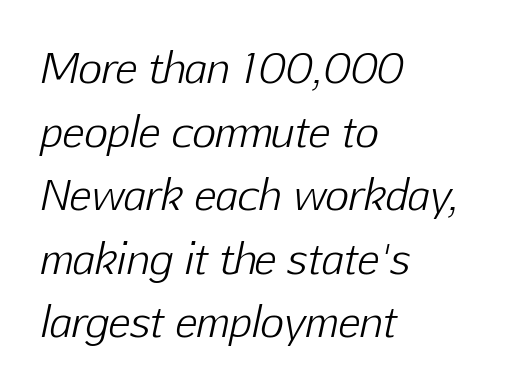
These lines stack with their left ends in a neat column. Looks like regular typesetting: each glyph gets only the width it needs. The block of text has a typical density, with ordinary space between rows. Ink coverage per letter is moderate at most.
